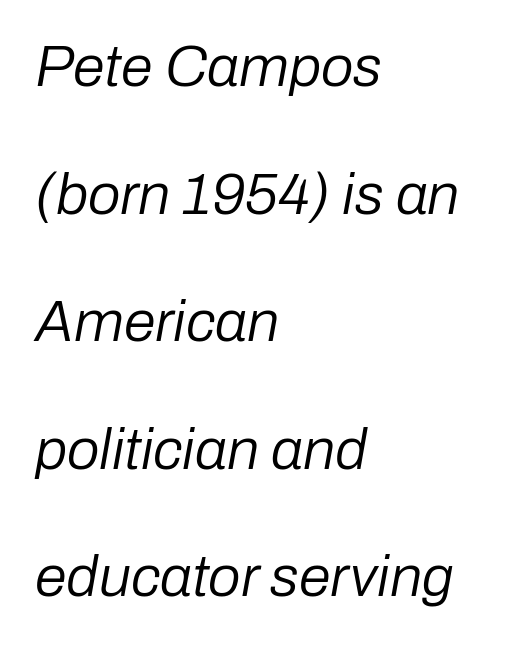
Characters are canted at an angle relative to the baseline's perpendicular. Casual observation: everything's shoved over to the left. Ink coverage per letter is moderate at most. Looks like regular typesetting: each glyph gets only the width it needs. The words here are not underlined.
